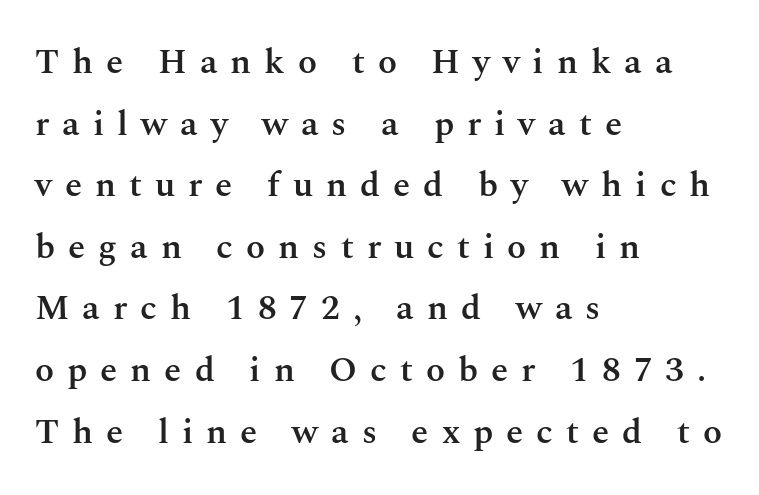
{"serif": "yes", "italic": "no", "bold": "semi", "weight": "semibold", "width": "normal", "stroke_contrast": "medium", "x_height": "medium", "monospaced": "no", "underline": "no", "align": "left", "line_spacing_ratio": 1.76, "letter_spacing": "wide", "letter_spacing_em": 0.37, "glyph_px": 35}
